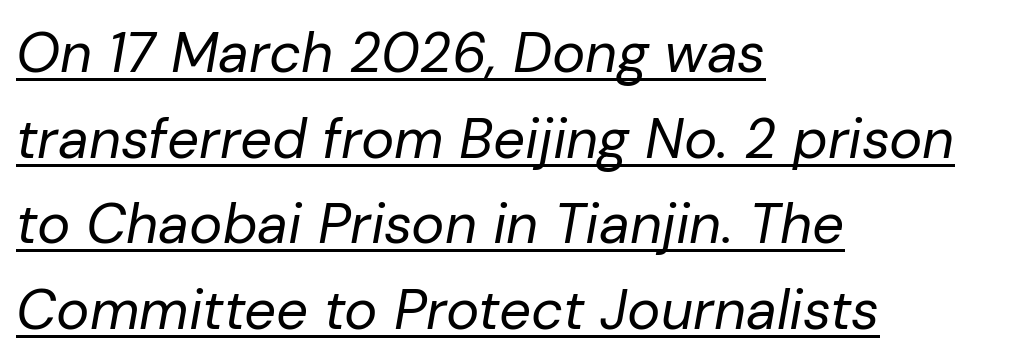
This sample keeps an unexceptional amount of space between lines. Letter spacing: default. Each stroke keeps to a modest, everyday thickness or less. A typesetter would call this proportional, since set widths differ per character. The specimen reads as italic at a glance. Leftover space on each line is placed entirely after the last word.
